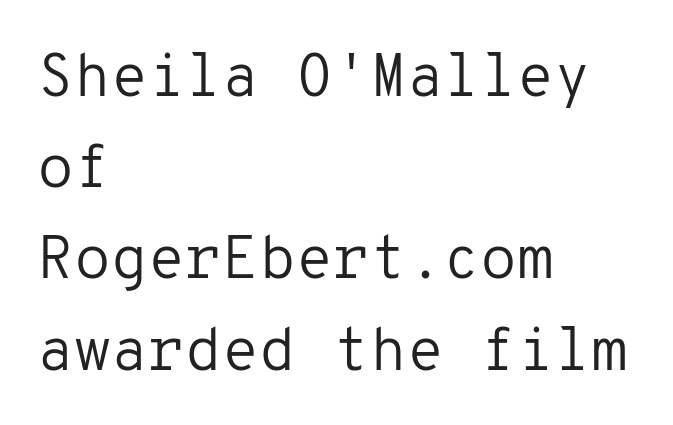
{"serif": "no", "italic": "no", "bold": "no", "weight": "regular", "width": "normal", "stroke_contrast": "low", "x_height": "medium", "monospaced": "yes", "underline": "no", "align": "left", "line_spacing": "normal", "line_spacing_ratio": 1.52, "letter_spacing": "normal", "letter_spacing_em": 0.0, "glyph_px": 60}
